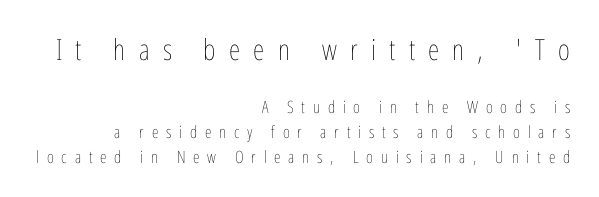
The image shows 29 px thin, condensed type, upright; set right-aligned, normal line spacing (1.45x), unusually wide letter spacing (+0.46 em), not underlined; the first (top) block is 1.71x larger; low stroke contrast and a medium x-height.
